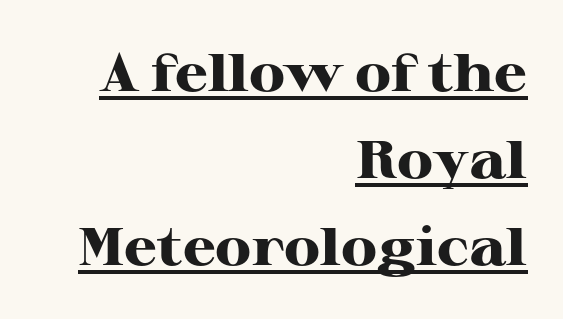
The image shows 53 px heavy, wide serif type, upright; set right-aligned, normal line spacing (1.64x), normal letter spacing, underlined; high stroke contrast and a medium x-height.
